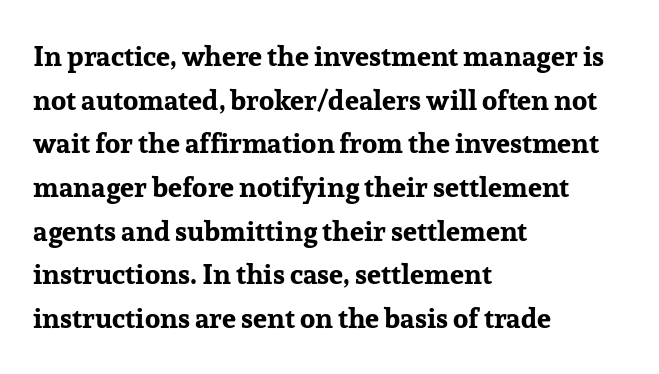
The face used here is proportionally spaced, like ordinary book or web type. Short note: letters normally spaced. The space between consecutive lines is moderate. The passage shown is not underscored anywhere. The rendering shows small feet on the letterforms — a serif design.
